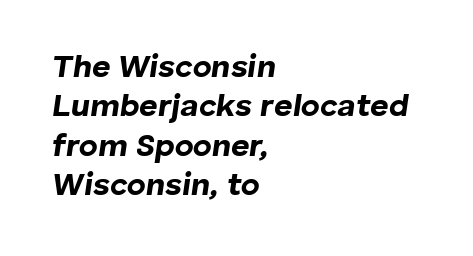
{"italic": "yes", "lean": "right", "slant_degrees": 8, "bold": "yes", "weight": "bold", "width": "normal", "stroke_contrast": "low", "x_height": "medium", "monospaced": "no", "underline": "no", "align": "left", "line_spacing_ratio": 1.23, "letter_spacing": "normal", "letter_spacing_em": 0.0, "glyph_px": 32}
